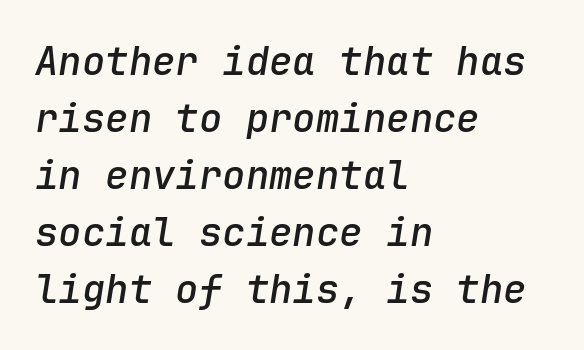
Q: Is the text bold? A: Semi-bold.
Q: Is the text italic (slanted)? A: Yes, it leans right by about 9 degrees.
Q: Is the text underlined? A: No.
Q: How is the paragraph aligned? A: Left-aligned.
Q: Is the spacing between letters normal or unusually wide? A: Normal.
Q: Is the spacing between lines tight, normal or loose? A: Normal.
Q: Width (condensed, normal, or wide)? A: Normal.
Q: Stroke contrast? A: Low.
Q: x-height? A: Medium.
Q: Monospaced? A: Yes.
